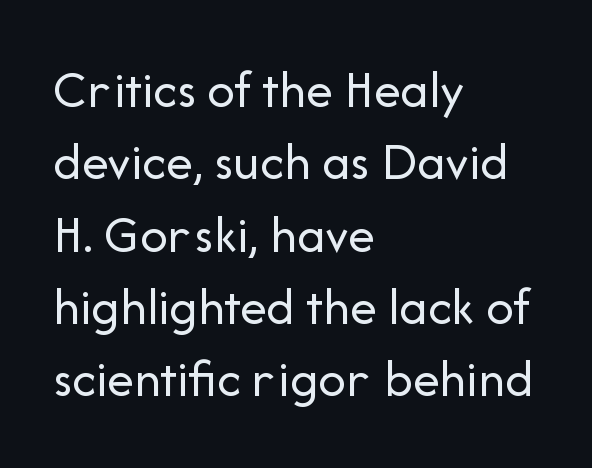
Is this a fixed-width face? No — the glyphs have proportional, varying widths. Note: no serifs on the glyphs. The designer left line spacing at the default. The paragraph has a hard left edge and a soft right edge.
